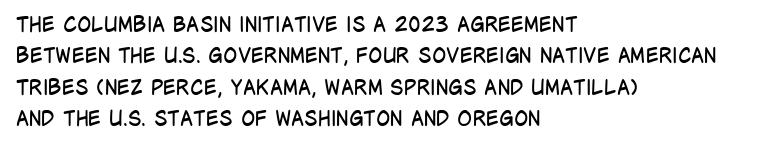
{"italic": "no", "bold": "no", "underline": "no", "align": "left", "line_spacing": "normal", "line_spacing_ratio": 1.5, "letter_spacing": "normal", "letter_spacing_em": 0.0, "glyph_px": 21}
